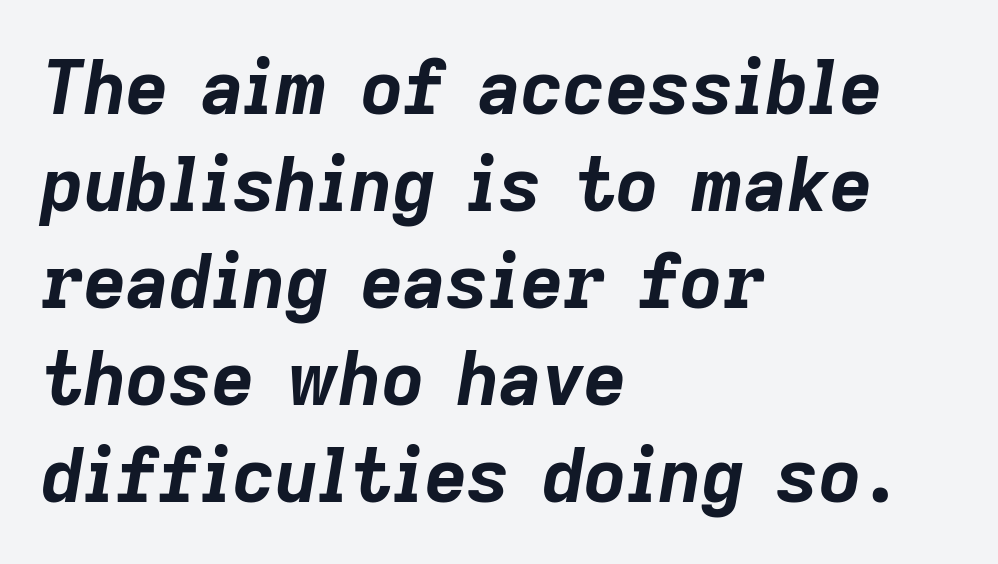
A normal amount of white space separates one row of letters from the next. A dark, heavy texture on the line: the type is bold. Do the characters align in a grid? No, the font is proportional. Honestly, the letter spacing is just normal — you wouldn't notice it. A student would call this left alignment; a typographer would say flush left, rag right.
